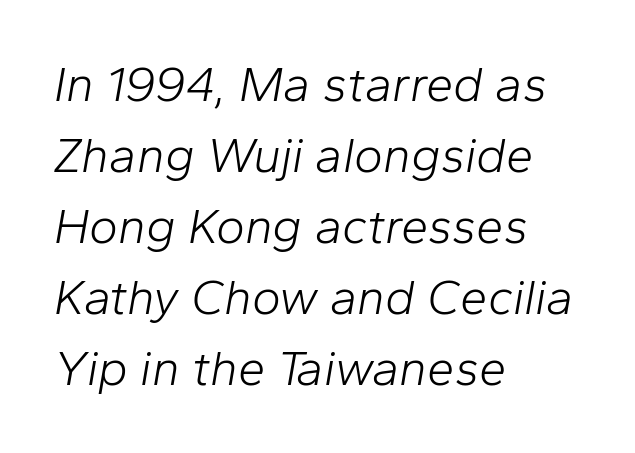
Q: Is the text bold? A: No.
Q: Is the text italic (slanted)? A: Yes, it leans right by about 10 degrees.
Q: Is the text underlined? A: No.
Q: How is the paragraph aligned? A: Left-aligned.
Q: Is the spacing between letters normal or unusually wide? A: Normal.
Q: Is the spacing between lines tight, normal or loose? A: Normal.
Q: Width (condensed, normal, or wide)? A: Normal.
Q: Stroke contrast? A: Low.
Q: x-height? A: Medium.
Q: Monospaced? A: No.
